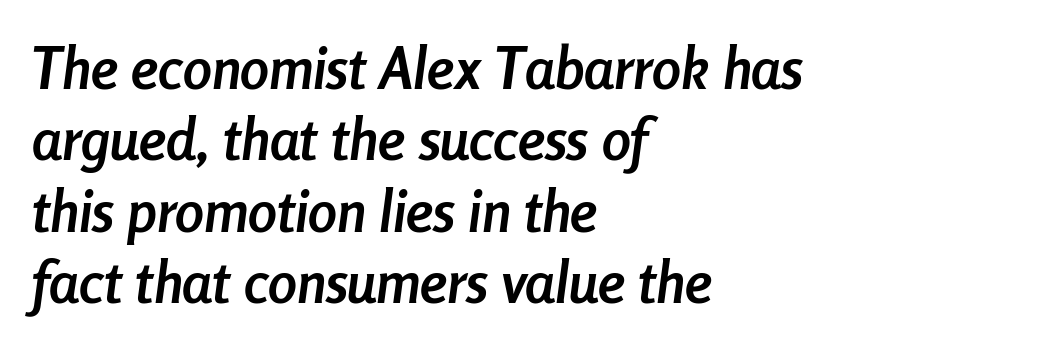
The image shows 58 px semibold, condensed type, italic (leaning right); set left-aligned, line spacing 1.23x, normal letter spacing, not underlined; low stroke contrast and a medium x-height.
